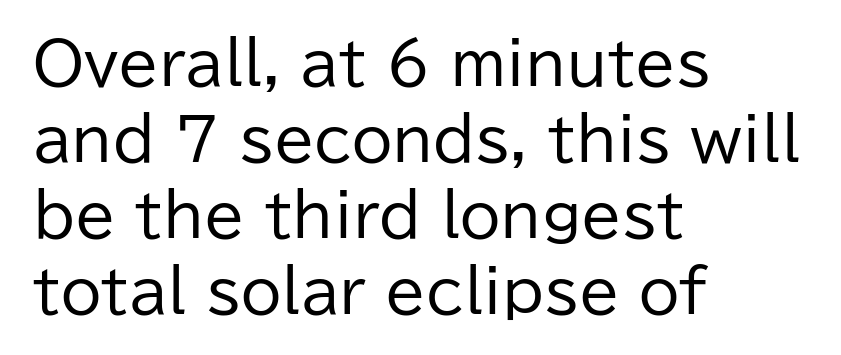
Characters remain perfectly vertical along every line. Default kerning and tracking; the words read as compact shapes. Character widths vary here, with narrow letters taking less room than wide ones. These lines stack with their left ends in a neat column. Regular leading. The weight would be labelled regular, book, light, or lighter still.
